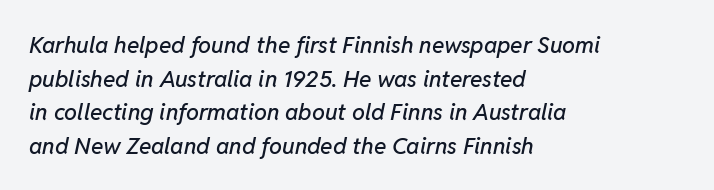
Q: Is the text italic (slanted)? A: Yes, it leans right by about 11 degrees.
Q: Is the text underlined? A: No.
Q: How is the paragraph aligned? A: Left-aligned.
Q: Is the spacing between letters normal or unusually wide? A: Normal.
Q: Is the spacing between lines tight, normal or loose? A: Normal.
